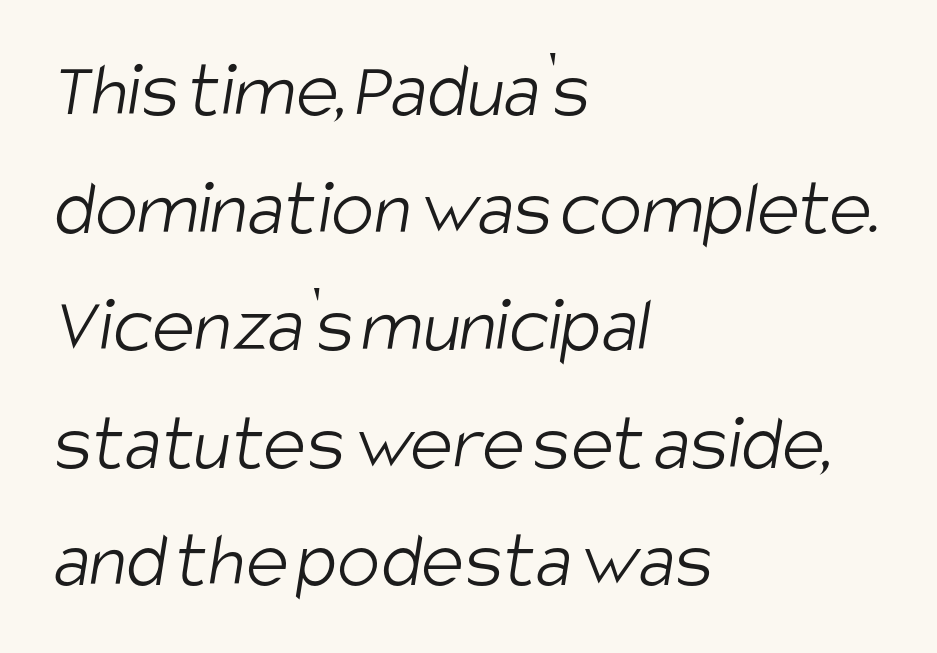
The image shows 80 px light, condensed sans-serif type; set left-aligned, normal line spacing (1.47x), normal letter spacing, not underlined; low stroke contrast and a large x-height.
